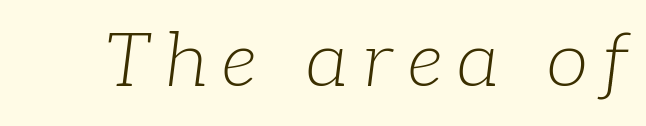
Proportional: the letters do not fall into vertical columns. Weight: not bold — regular or lighter. A typesetter would label this face a serif. Is the type slanted? Yes — the strokes lean at a clear angle. Only glyphs here, with clear space below each row.
